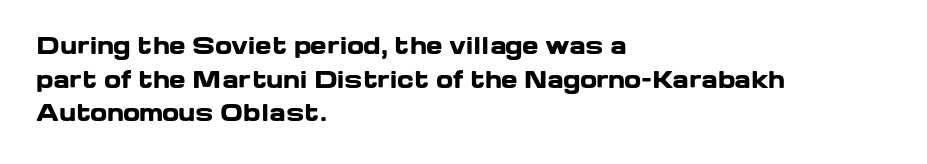
The image shows 22 px bold type, upright; set left-aligned, normal line spacing (1.53x), normal letter spacing, not underlined.
